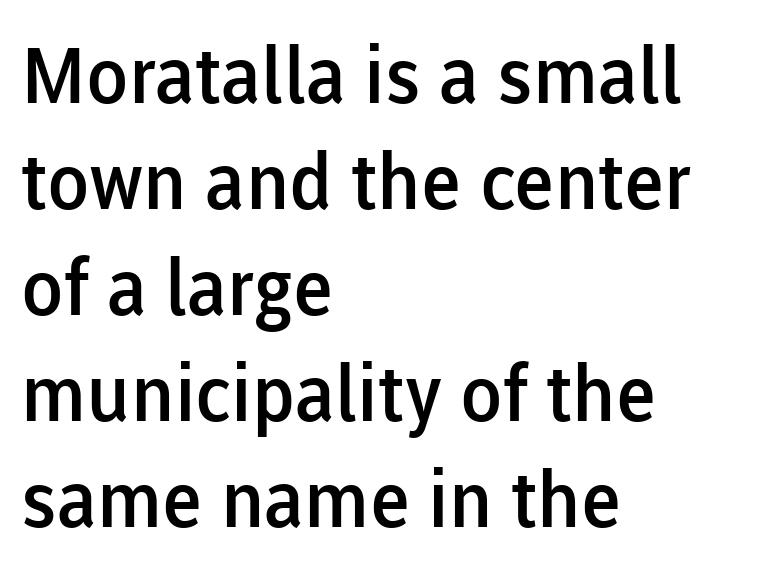
The space between consecutive lines is moderate. Is this a fixed-width face? No — the glyphs have proportional, varying widths. Horizontally, the lines are justified to the leading edge only. Underline: absent.
